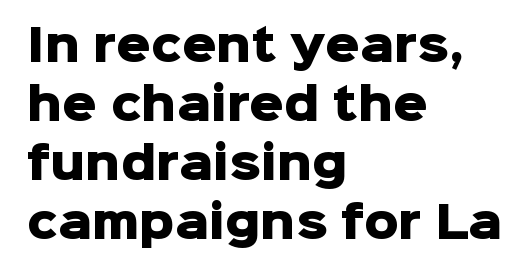
{"serif": "no", "italic": "no", "bold": "yes", "weight": "heavy", "width": "normal", "stroke_contrast": "low", "x_height": "medium", "monospaced": "no", "underline": "no", "align": "left", "line_spacing": "normal", "line_spacing_ratio": 1.37, "letter_spacing": "normal", "letter_spacing_em": 0.0, "glyph_px": 43}
